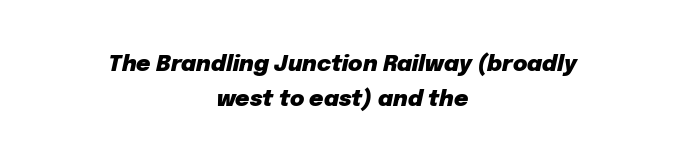
Q: Is the text bold? A: Yes.
Q: Is the text italic (slanted)? A: Yes, it leans right by about 12 degrees.
Q: Is the text underlined? A: No.
Q: How is the paragraph aligned? A: Centered.
Q: Is the spacing between letters normal or unusually wide? A: Normal.
Q: Is the spacing between lines tight, normal or loose? A: Normal.
